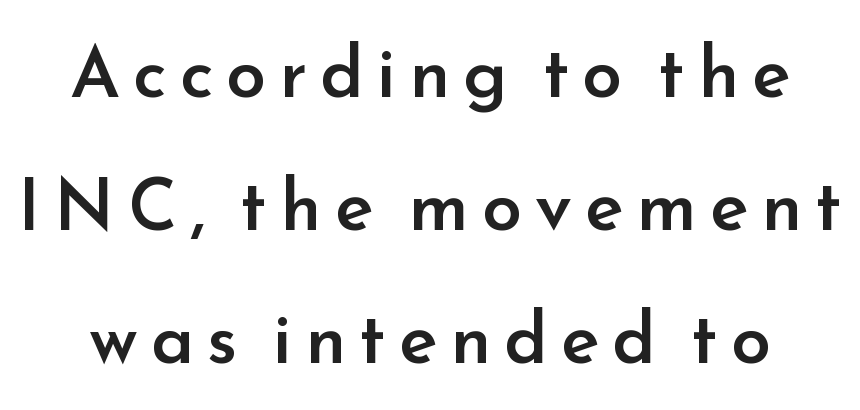
{"serif": "no", "italic": "no", "bold": "semi", "weight": "semibold", "width": "normal", "stroke_contrast": "low", "x_height": "small", "monospaced": "no", "underline": "no", "line_spacing_ratio": 1.85, "glyph_px": 72}
